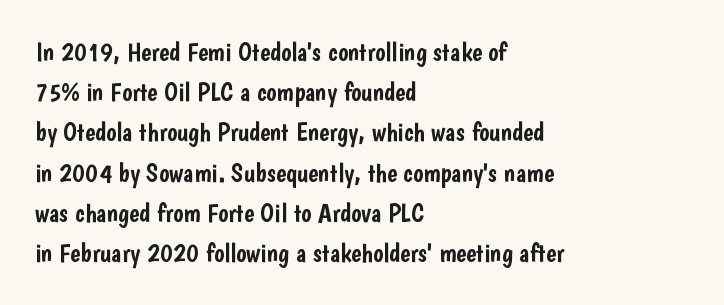
Q: Is the text italic (slanted)? A: No, it is upright.
Q: Is the text underlined? A: No.
Q: How is the paragraph aligned? A: Left-aligned.
Q: Is the spacing between letters normal or unusually wide? A: Normal.
Q: Is the spacing between lines tight, normal or loose? A: Normal.
